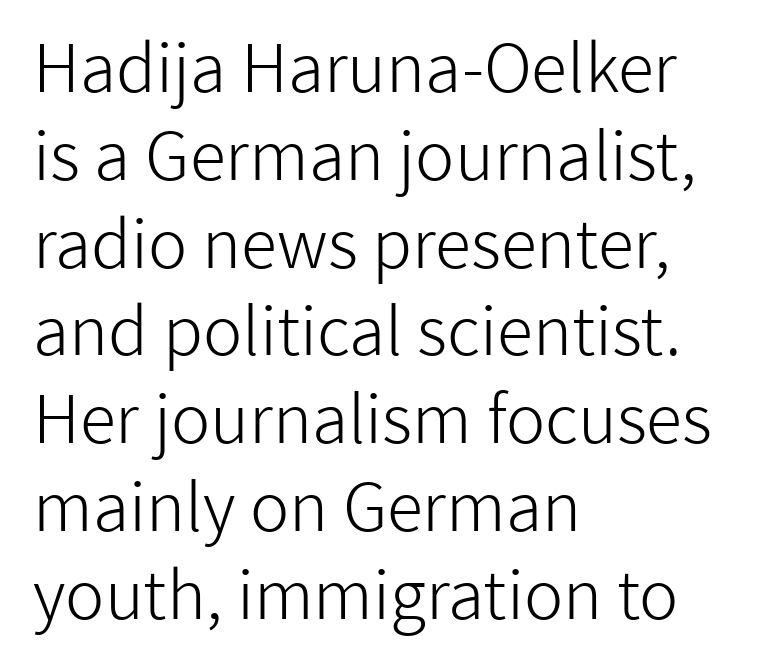
The image shows 66 px light sans-serif type, upright; set left-aligned, normal line spacing (1.33x), normal letter spacing, not underlined; low stroke contrast and a medium x-height.
